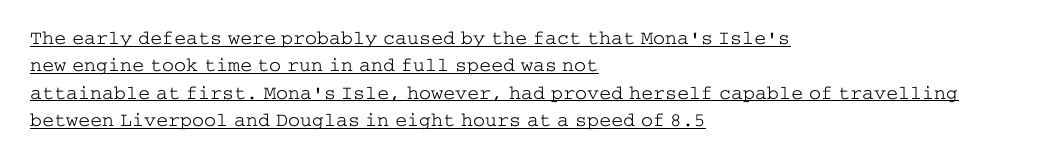
{"italic": "no", "bold": "no", "underline": "yes", "align": "left", "line_spacing": "normal", "line_spacing_ratio": 1.37, "letter_spacing": "normal", "letter_spacing_em": 0.0, "glyph_px": 20}
